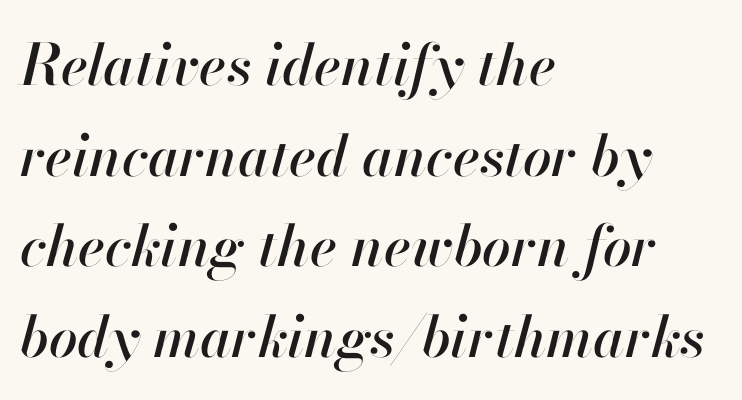
{"italic": "yes", "lean": "right", "slant_degrees": 13, "width": "normal", "stroke_contrast": "high", "x_height": "small", "monospaced": "no", "underline": "no", "align": "left", "line_spacing": "normal", "line_spacing_ratio": 1.59, "letter_spacing": "normal", "letter_spacing_em": 0.0, "glyph_px": 57}
